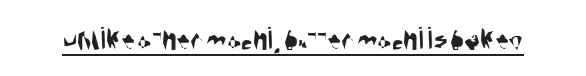
{"serif": "no", "width": "condensed", "stroke_contrast": "medium", "x_height": "large", "monospaced": "no", "underline": "yes", "letter_spacing": "normal", "letter_spacing_em": 0.0, "glyph_px": 33}
